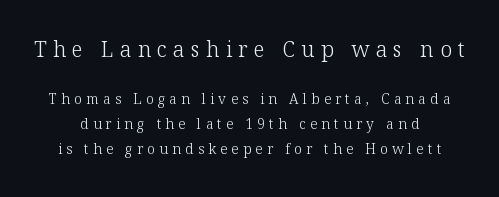
{"italic": "no", "bold": "no", "underline": "no", "line_spacing_ratio": 1.81, "letter_spacing": "wide", "letter_spacing_em": 0.3, "larger_block": "first", "size_ratio": 1.5, "glyph_px": 21}
